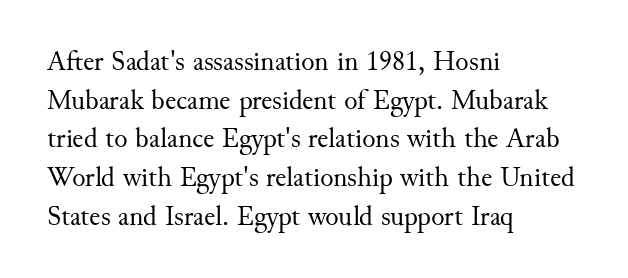
{"serif": "yes", "italic": "no", "bold": "no", "weight": "regular", "width": "normal", "stroke_contrast": "medium", "x_height": "small", "monospaced": "no", "underline": "no", "align": "left", "line_spacing": "normal", "line_spacing_ratio": 1.38, "letter_spacing": "normal", "letter_spacing_em": 0.0, "glyph_px": 28}
